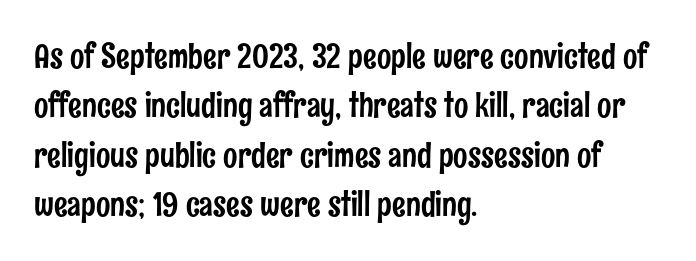
The image shows 34 px condensed sans-serif type, upright; set left-aligned, normal line spacing (1.45x), normal letter spacing, not underlined; low stroke contrast and a medium x-height.
